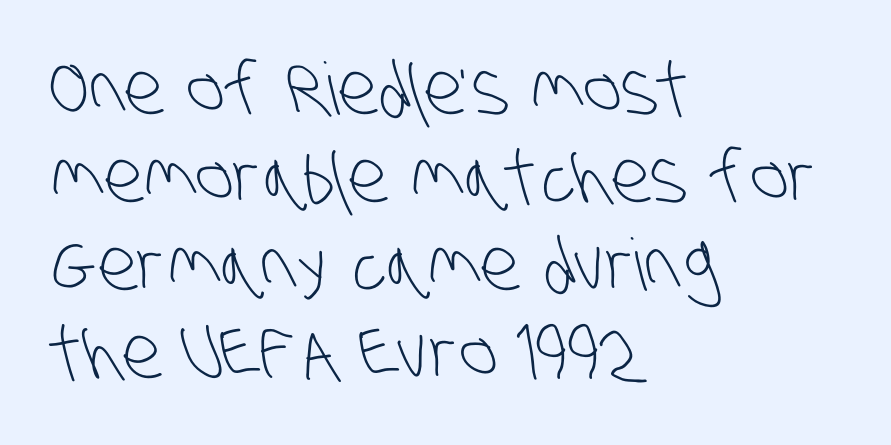
Teacher's note: observe the even left margin — that is flush-left alignment. These lines are composed in type without serifs. Think of a printed novel: that variable character pitch is what you see here. Descender tails drop into unmarked territory.
